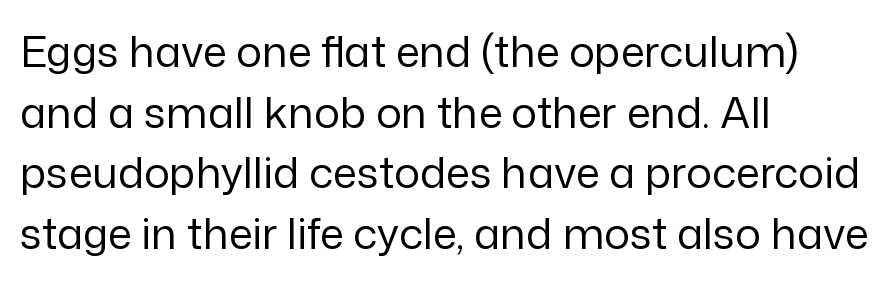
Q: Is the text bold? A: No.
Q: Is the text italic (slanted)? A: No, it is upright.
Q: Is the typeface a serif or a sans-serif typeface? A: Sans-serif.
Q: Is the text underlined? A: No.
Q: How is the paragraph aligned? A: Left-aligned.
Q: Is the spacing between letters normal or unusually wide? A: Normal.
Q: Is the spacing between lines tight, normal or loose? A: Normal.
Q: Width (condensed, normal, or wide)? A: Normal.
Q: Stroke contrast? A: Low.
Q: x-height? A: Medium.
Q: Monospaced? A: No.
